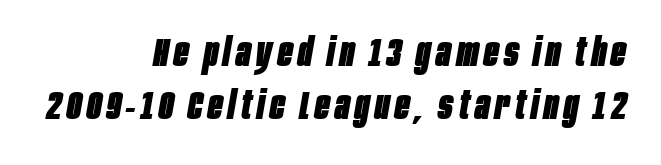
Is the type slanted? Yes — the strokes lean at a clear angle. Think of a printed novel: that variable character pitch is what you see here. Heavy, bold letterforms. Just letters on the line, the space beneath them empty. Visually the block forms a straight wall on the right and a jagged coastline on the left.
